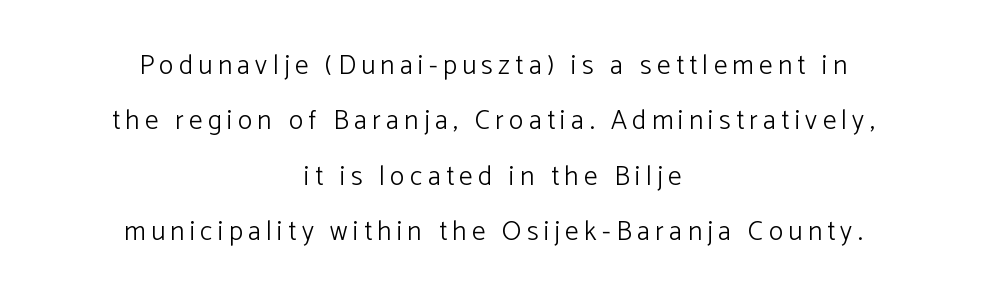
The image shows 27 px text type, upright; set centered, loose line spacing (2.05x), unusually wide letter spacing (+0.2 em), not underlined.
